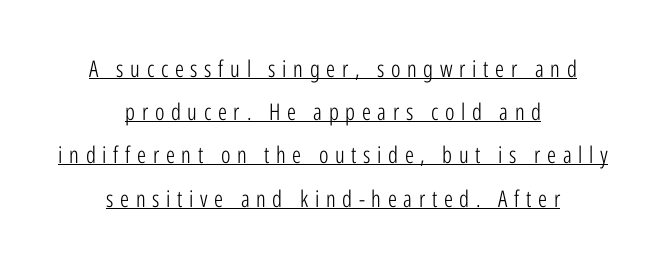
The image shows 23 px text type, upright; set centered, line spacing 1.88x, unusually wide letter spacing (+0.29 em), underlined.
